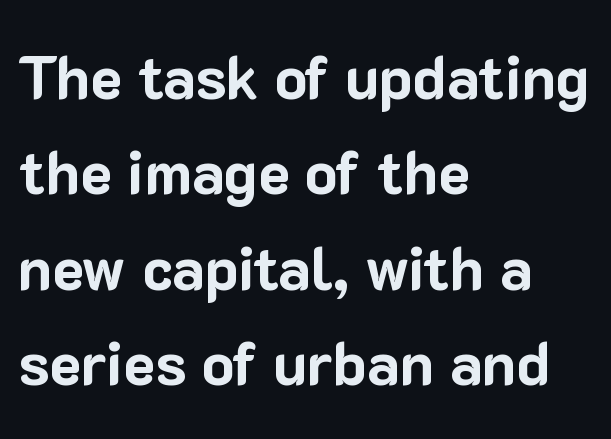
Q: Is the text bold? A: Yes.
Q: Is the text italic (slanted)? A: No, it is upright.
Q: Is the typeface a serif or a sans-serif typeface? A: Sans-serif.
Q: Is the text underlined? A: No.
Q: How is the paragraph aligned? A: Left-aligned.
Q: Is the spacing between letters normal or unusually wide? A: Normal.
Q: Is the spacing between lines tight, normal or loose? A: Normal.
Q: Width (condensed, normal, or wide)? A: Normal.
Q: Stroke contrast? A: Low.
Q: x-height? A: Medium.
Q: Monospaced? A: No.
